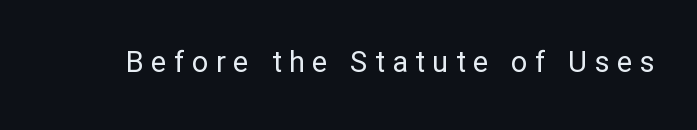
Q: Is the text bold? A: No.
Q: Is the text italic (slanted)? A: No, it is upright.
Q: Is the typeface a serif or a sans-serif typeface? A: Sans-serif.
Q: Is the text underlined? A: No.
Q: Is the spacing between letters normal or unusually wide? A: Unusually wide.
Q: Width (condensed, normal, or wide)? A: Normal.
Q: Stroke contrast? A: Low.
Q: x-height? A: Medium.
Q: Monospaced? A: No.
